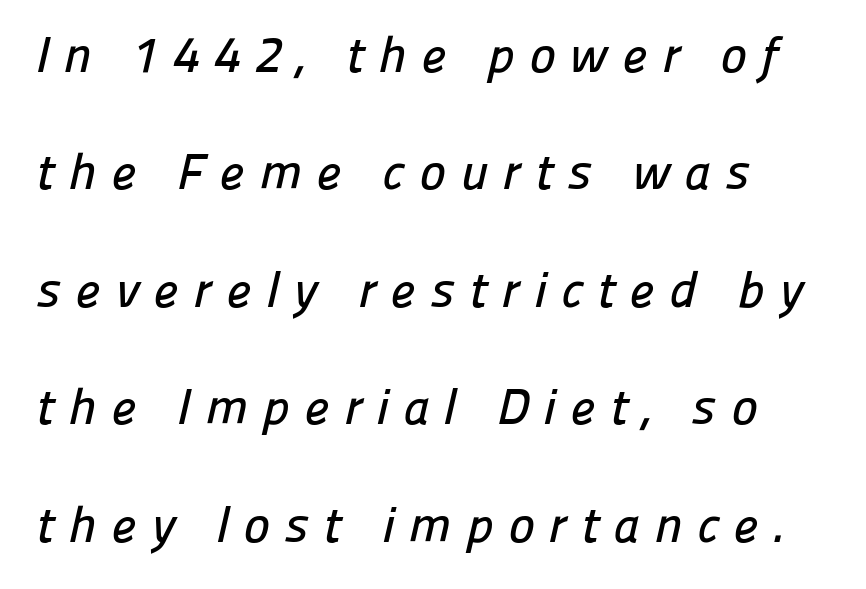
{"serif": "no", "width": "normal", "stroke_contrast": "low", "x_height": "medium", "monospaced": "no", "underline": "no", "align": "left", "line_spacing": "loose", "line_spacing_ratio": 2.35, "letter_spacing": "wide", "letter_spacing_em": 0.29, "glyph_px": 50}
